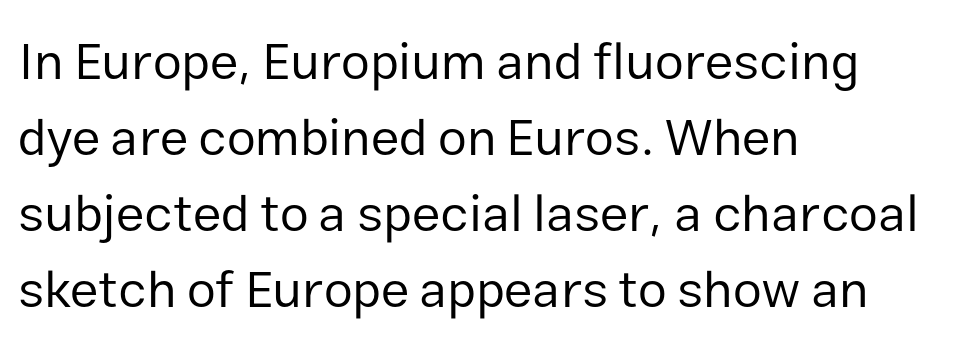
The image shows 52 px regular-weight sans-serif type, upright; set left-aligned, normal line spacing (1.46x), normal letter spacing, not underlined; low stroke contrast and a medium x-height.
